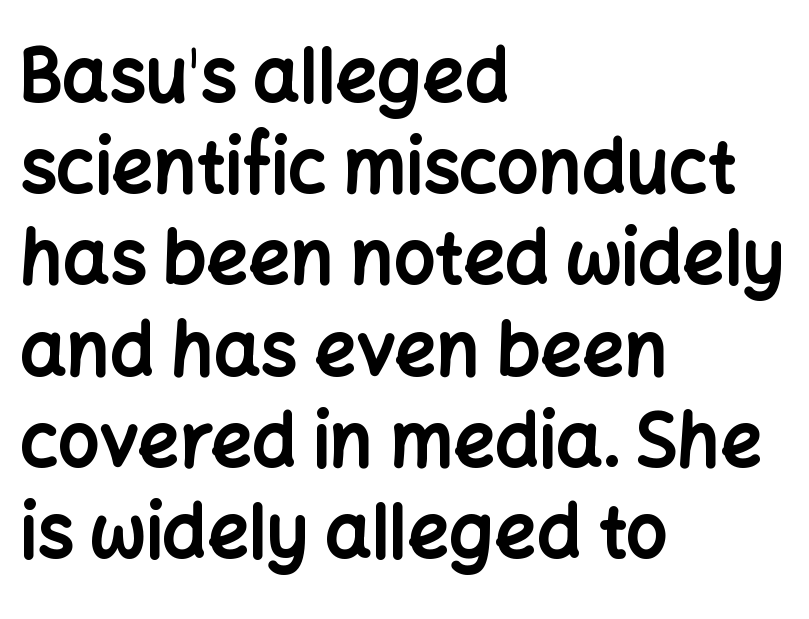
Q: Is the text bold? A: Yes.
Q: Is the text italic (slanted)? A: No, it is upright.
Q: Is the typeface a serif or a sans-serif typeface? A: Sans-serif.
Q: Is the text underlined? A: No.
Q: How is the paragraph aligned? A: Left-aligned.
Q: Is the spacing between letters normal or unusually wide? A: Normal.
Q: Is the spacing between lines tight, normal or loose? A: Normal.
Q: Width (condensed, normal, or wide)? A: Normal.
Q: Stroke contrast? A: Low.
Q: x-height? A: Medium.
Q: Monospaced? A: No.
